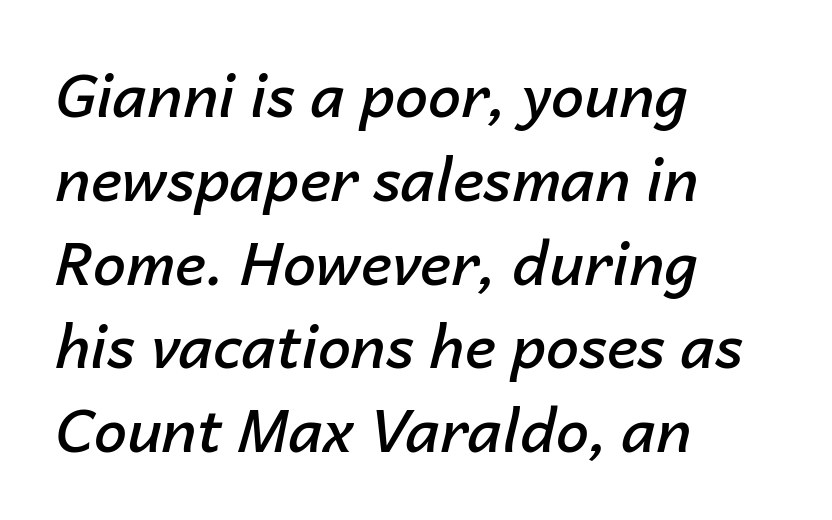
Q: Is the text bold? A: Semi-bold.
Q: Is the text italic (slanted)? A: Yes, it leans right by about 14 degrees.
Q: Is the text underlined? A: No.
Q: How is the paragraph aligned? A: Left-aligned.
Q: Is the spacing between letters normal or unusually wide? A: Normal.
Q: Is the spacing between lines tight, normal or loose? A: Normal.
Q: Width (condensed, normal, or wide)? A: Normal.
Q: Stroke contrast? A: Low.
Q: x-height? A: Medium.
Q: Monospaced? A: No.
